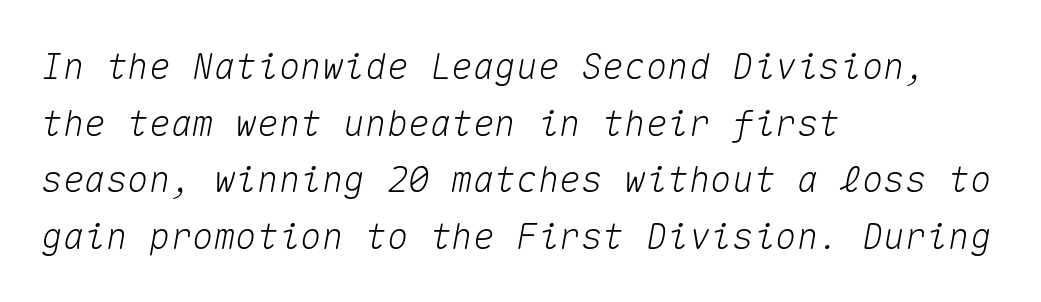
{"italic": "yes", "lean": "right", "slant_degrees": 10, "width": "normal", "stroke_contrast": "medium", "x_height": "medium", "monospaced": "yes", "underline": "no", "align": "left", "line_spacing": "normal", "line_spacing_ratio": 1.57, "letter_spacing": "normal", "letter_spacing_em": 0.0, "glyph_px": 36}
